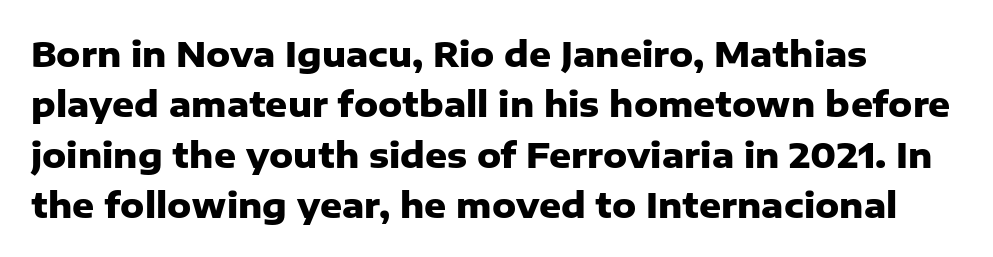
Q: Is the text bold? A: Yes.
Q: Is the text italic (slanted)? A: No, it is upright.
Q: Is the typeface a serif or a sans-serif typeface? A: Sans-serif.
Q: Is the text underlined? A: No.
Q: How is the paragraph aligned? A: Left-aligned.
Q: Is the spacing between letters normal or unusually wide? A: Normal.
Q: Is the spacing between lines tight, normal or loose? A: Normal.
Q: Width (condensed, normal, or wide)? A: Normal.
Q: Stroke contrast? A: Low.
Q: x-height? A: Medium.
Q: Monospaced? A: No.
